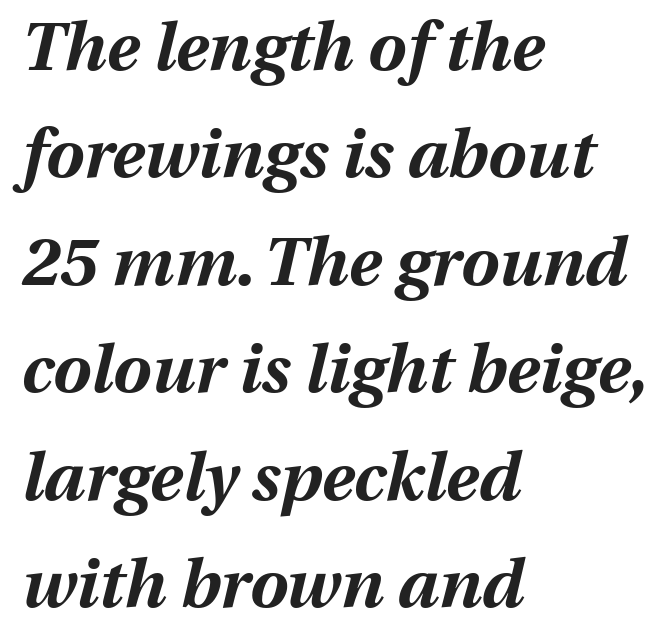
Compared with typical body copy, the letter spacing here is the same. Is the type slanted? Yes — the strokes lean at a clear angle. Each glyph is drawn with heavy, bold strokes. In terms of leading, this rendering sits right in the middle. Layout note: lines flush left. Type without underlining.
